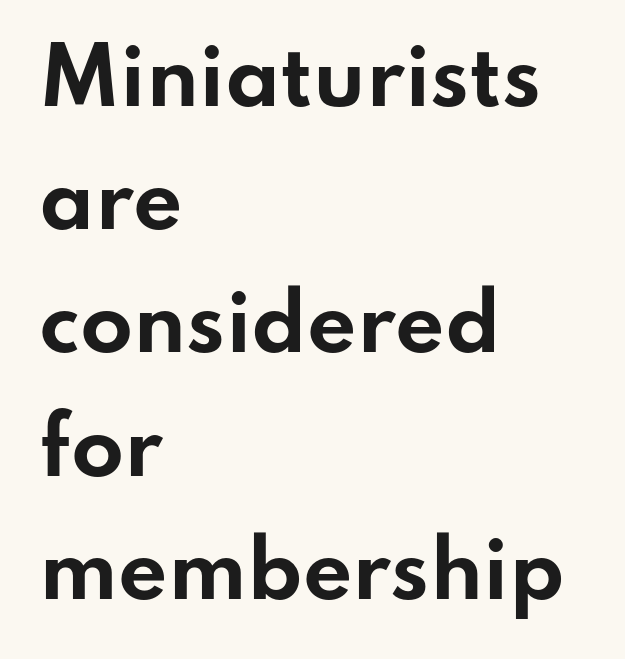
If you drew a ruler down the left edge, every line would touch it. The designer went with a sans here, leaving each stem footless. Bold? Absolutely — the strokes are thick and heavy. Compared with typical body copy, the letter spacing here is the same. The face used here is proportionally spaced, like ordinary book or web type.
